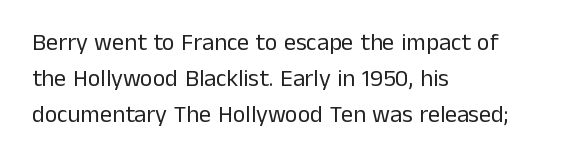
The image shows 24 px text type, upright; set left-aligned, normal line spacing (1.49x), normal letter spacing, not underlined.
